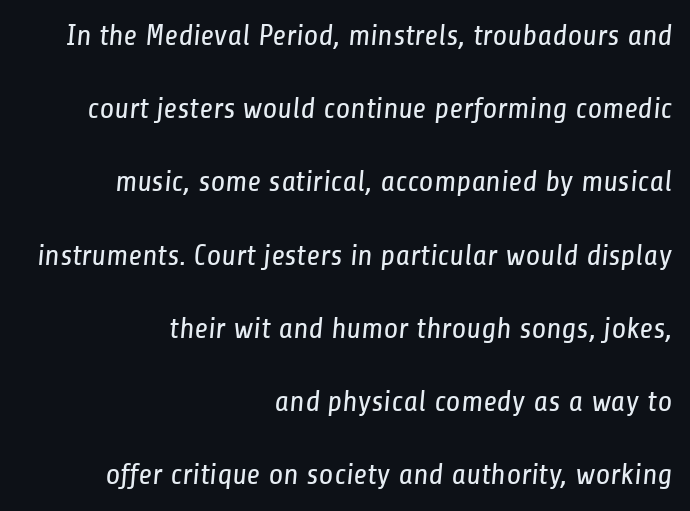
{"serif": "no", "bold": "no", "weight": "regular", "width": "condensed", "stroke_contrast": "low", "x_height": "medium", "monospaced": "no", "underline": "no", "align": "right", "line_spacing": "loose", "line_spacing_ratio": 2.44, "letter_spacing": "normal", "letter_spacing_em": 0.0, "glyph_px": 30}
